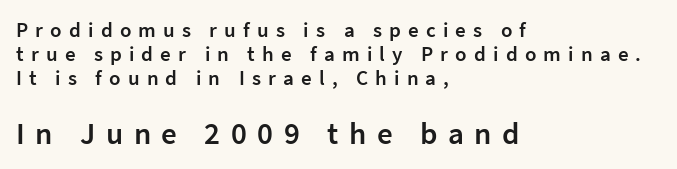
Character widths vary here, with narrow letters taking less room than wide ones. Tracking here is generous; glyphs stand well apart from one another. The designer went with a sans here, leaving each stem footless. Weight check: semibold — heavier than regular, not quite bold. Characters remain perfectly vertical along every line.
